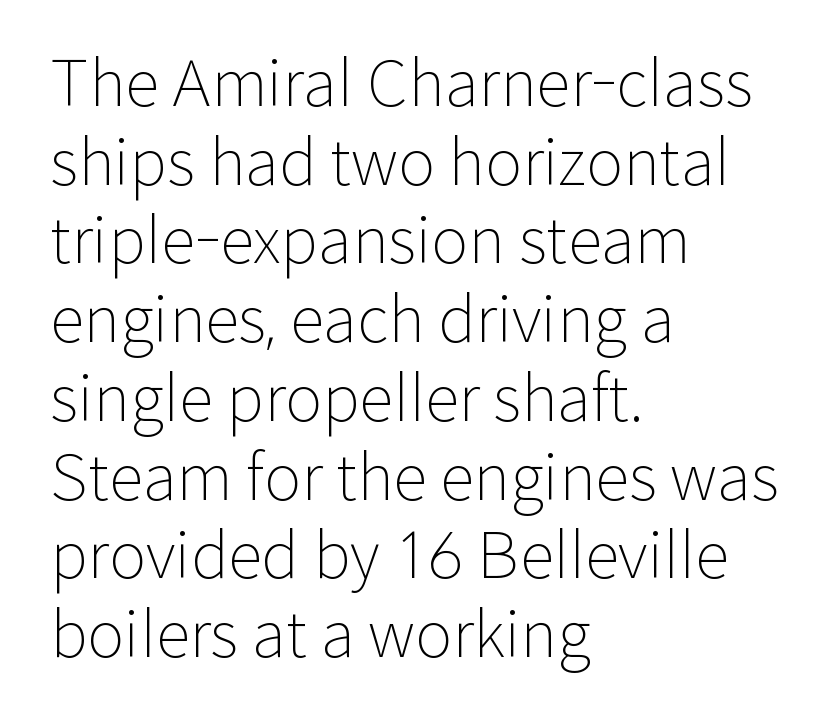
{"serif": "no", "italic": "no", "bold": "no", "weight": "light", "width": "normal", "stroke_contrast": "low", "x_height": "medium", "monospaced": "no", "underline": "no", "align": "left", "line_spacing": "normal", "line_spacing_ratio": 1.25, "letter_spacing": "normal", "letter_spacing_em": 0.0, "glyph_px": 63}
